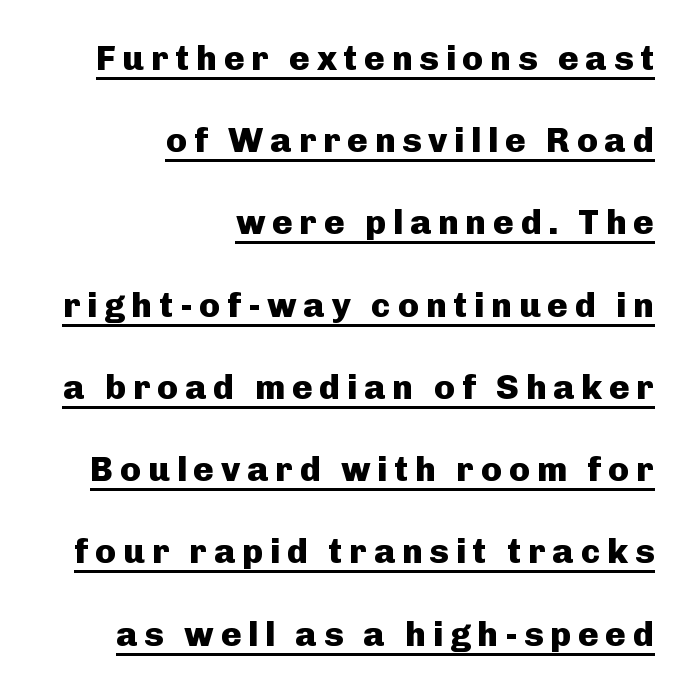
The image shows 35 px heavy sans-serif type, upright; set right-aligned, loose line spacing (2.35x), underlined; low stroke contrast and a medium x-height.
